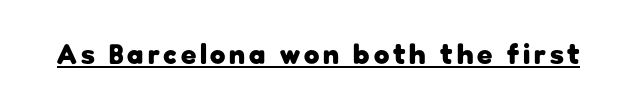
Q: Is the text bold? A: Yes.
Q: Is the text italic (slanted)? A: No, it is upright.
Q: Is the typeface a serif or a sans-serif typeface? A: Sans-serif.
Q: Is the text underlined? A: Yes.
Q: Width (condensed, normal, or wide)? A: Normal.
Q: Stroke contrast? A: Low.
Q: x-height? A: Medium.
Q: Monospaced? A: No.
